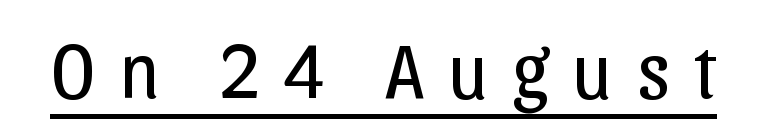
It's the straight-up-and-down kind of type. Character widths vary here, with narrow letters taking less room than wide ones. Observe the wide spacing: letters keep a clear distance from each other. Quick note: underline on.
